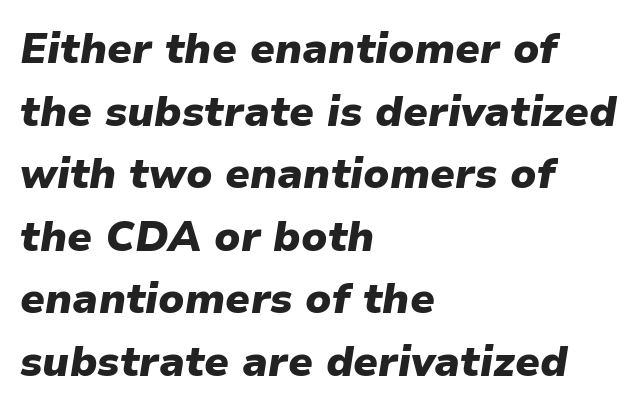
Q: Is the text bold? A: Yes.
Q: Is the text italic (slanted)? A: Yes, it leans right by about 9 degrees.
Q: Is the text underlined? A: No.
Q: How is the paragraph aligned? A: Left-aligned.
Q: Is the spacing between letters normal or unusually wide? A: Normal.
Q: Is the spacing between lines tight, normal or loose? A: Normal.
Q: Width (condensed, normal, or wide)? A: Normal.
Q: Stroke contrast? A: Low.
Q: x-height? A: Medium.
Q: Monospaced? A: No.
